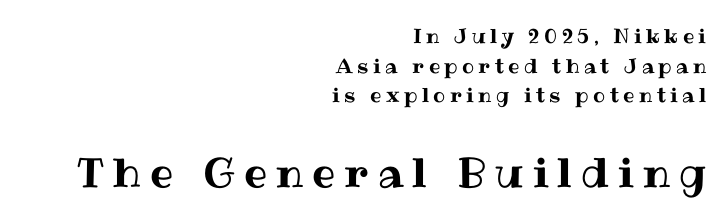
{"italic": "no", "width": "normal", "stroke_contrast": "medium", "x_height": "medium", "monospaced": "no", "underline": "no", "align": "right", "line_spacing": "normal", "line_spacing_ratio": 1.48, "letter_spacing": "wide", "letter_spacing_em": 0.22, "larger_block": "second", "size_ratio": 2.05, "glyph_px": 41}
